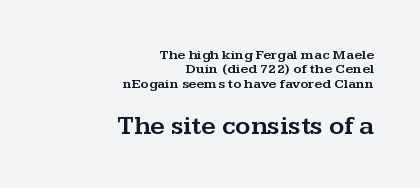
Q: Is the text italic (slanted)? A: No, it is upright.
Q: Is the text underlined? A: No.
Q: How is the paragraph aligned? A: Right-aligned.
Q: Is the spacing between letters normal or unusually wide? A: Normal.
Q: Is the spacing between lines tight, normal or loose? A: Tight.
Q: Which block of text is set in a larger size, the first (top) or the second (bottom)? A: The second (bottom) one.
